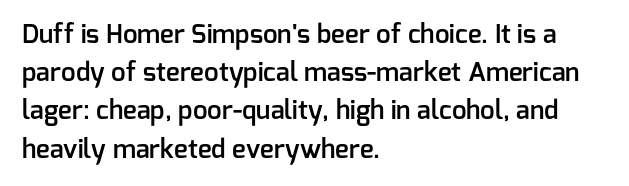
These lines keep a tight, regular rhythm from letter to letter. The rag falls on the right side of this text block. Glance below the letters and you will spot only blank space. Interline gaps are of average width in this sample.
